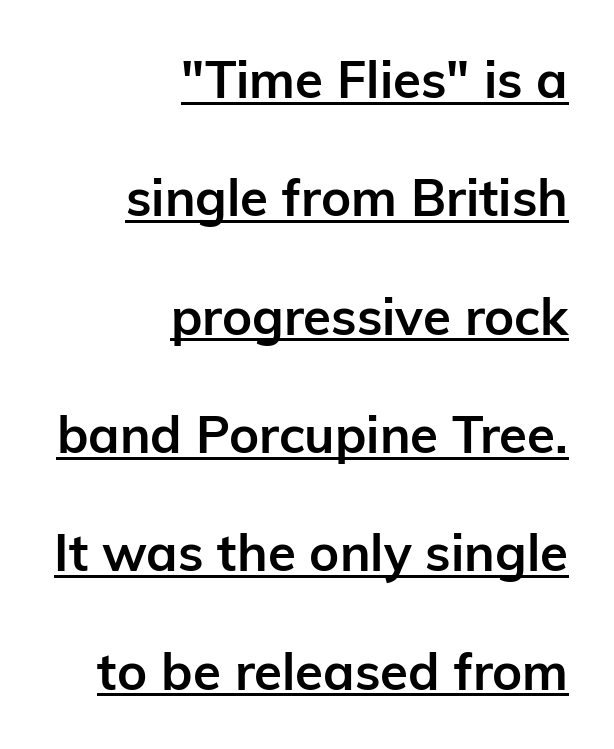
Summary of weight: heavy, a full bold. Check where the strokes stop: nothing finishes them off — pure sans. Tall strokes in this sample are plumb rather than angled. Line ends are locked; line starts wander. This sample has the flowing, uneven cadence of proportional lettering. Observe the ordinary spacing: letters are neighbours, not strangers.
